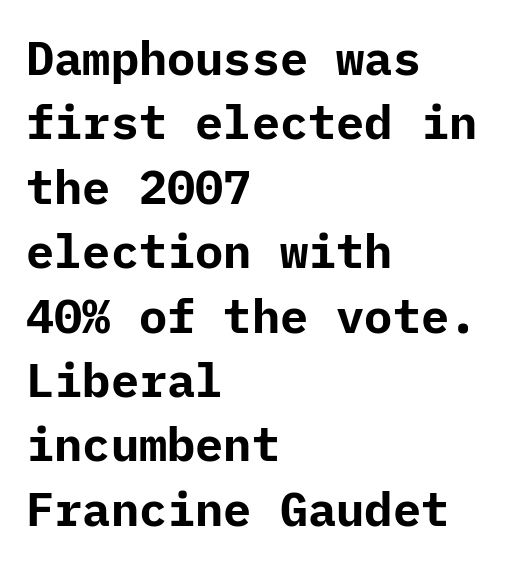
The image shows 47 px bold sans-serif type, upright; set left-aligned, normal line spacing (1.37x), normal letter spacing, not underlined; low stroke contrast and a medium x-height.
